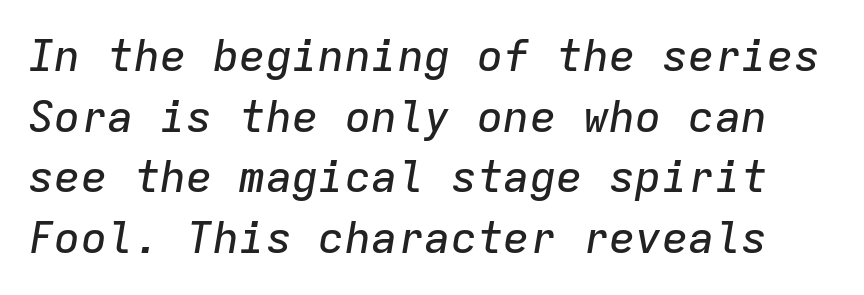
The image shows 44 px text type, italic (leaning right), monospaced; set normal line spacing (1.38x), normal letter spacing, not underlined; low stroke contrast and a medium x-height.
